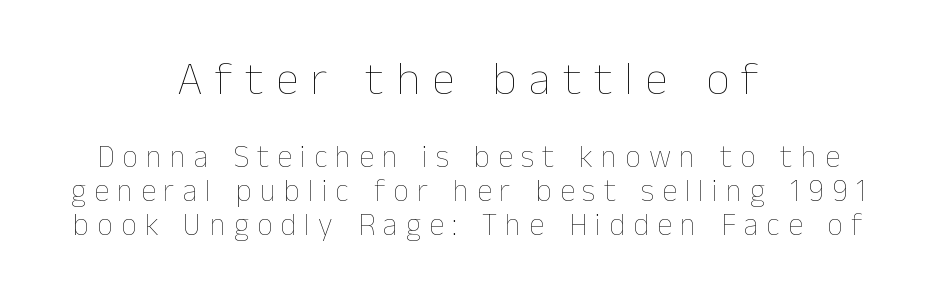
The image shows 47 px thin type, upright; set centered, tight line spacing (1.1x), unusually wide letter spacing (+0.26 em), not underlined; the first (top) block is 1.52x larger; low stroke contrast and a medium x-height.
